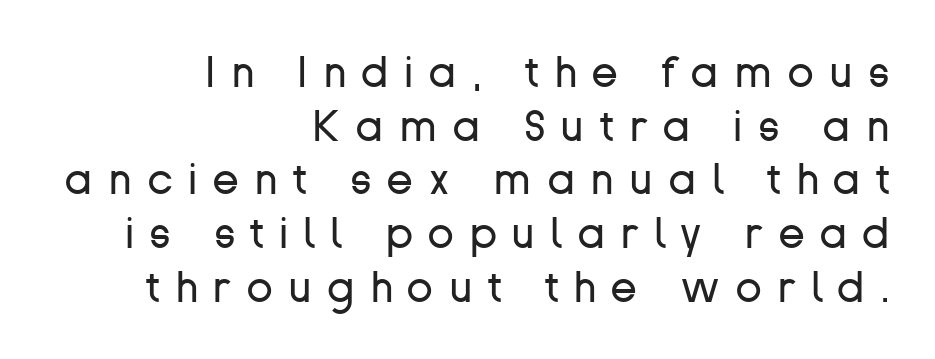
{"serif": "no", "italic": "no", "bold": "no", "weight": "regular", "width": "normal", "stroke_contrast": "low", "x_height": "medium", "monospaced": "no", "underline": "no", "align": "right", "line_spacing_ratio": 1.22, "letter_spacing": "wide", "letter_spacing_em": 0.34, "glyph_px": 44}
